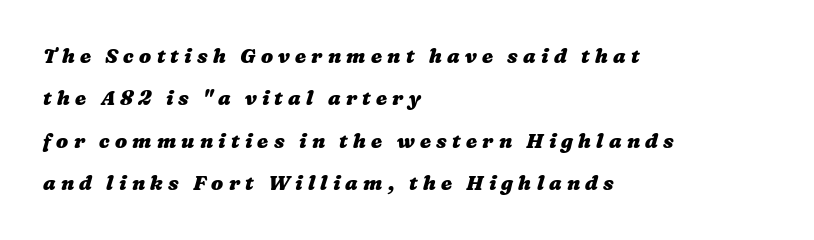
Q: Is the text bold? A: Yes.
Q: Is the text underlined? A: No.
Q: How is the paragraph aligned? A: Left-aligned.
Q: Is the spacing between letters normal or unusually wide? A: Unusually wide.
Q: Is the spacing between lines tight, normal or loose? A: Loose.
